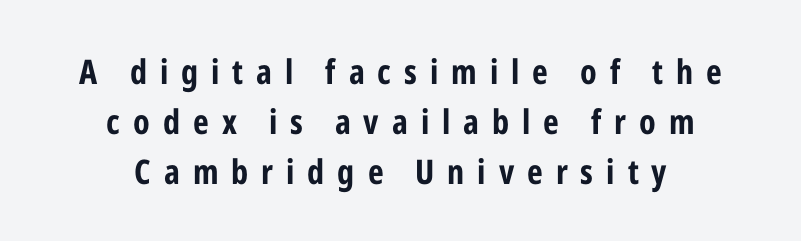
Lines of text with bare space underneath. A typesetter would call this heavily tracked-out type. Short and long lines alike share a common midpoint. The specimen reads as upright at a glance. Normally led — the rows are evenly, conventionally spaced. You'd pick this weight for a headline — it's a proper bold.
